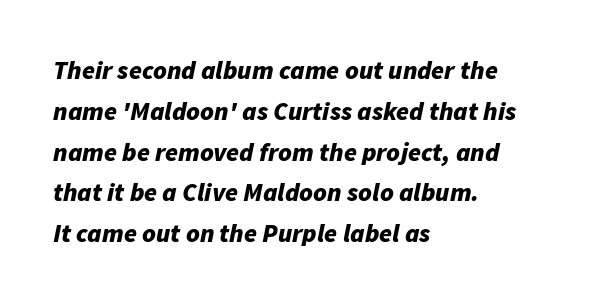
Q: Is the text bold? A: Yes.
Q: Is the text italic (slanted)? A: Yes, it leans right by about 11 degrees.
Q: Is the text underlined? A: No.
Q: How is the paragraph aligned? A: Left-aligned.
Q: Is the spacing between letters normal or unusually wide? A: Normal.
Q: Is the spacing between lines tight, normal or loose? A: Normal.
